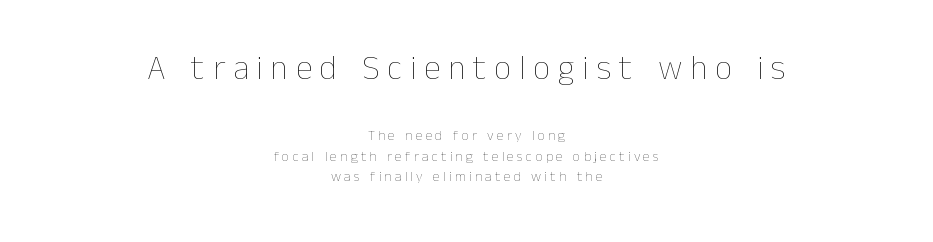
{"italic": "no", "bold": "no", "weight": "thin", "width": "normal", "stroke_contrast": "low", "x_height": "medium", "monospaced": "no", "underline": "no", "align": "center", "line_spacing": "normal", "line_spacing_ratio": 1.45, "letter_spacing": "wide", "letter_spacing_em": 0.23, "larger_block": "first", "size_ratio": 2.43, "glyph_px": 34}
